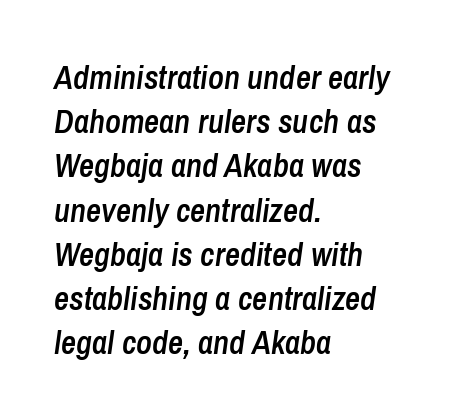
The image shows 33 px semibold, condensed type, italic (leaning right); set left-aligned, normal line spacing (1.34x), normal letter spacing, not underlined; low stroke contrast and a medium x-height.
